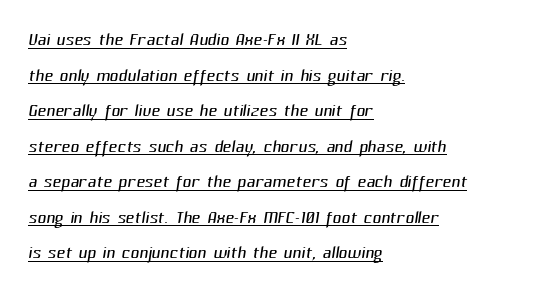
Q: Is the text bold? A: No.
Q: Is the text underlined? A: Yes.
Q: How is the paragraph aligned? A: Left-aligned.
Q: Is the spacing between letters normal or unusually wide? A: Normal.
Q: Is the spacing between lines tight, normal or loose? A: Normal.
